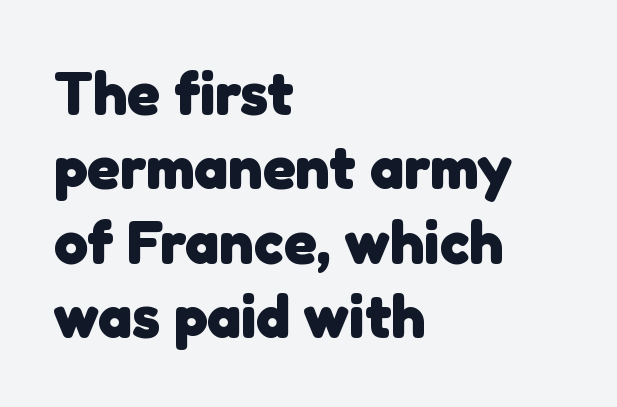
Q: Is the text bold? A: Yes.
Q: Is the typeface a serif or a sans-serif typeface? A: Sans-serif.
Q: Is the text underlined? A: No.
Q: How is the paragraph aligned? A: Left-aligned.
Q: Is the spacing between letters normal or unusually wide? A: Normal.
Q: Width (condensed, normal, or wide)? A: Normal.
Q: Stroke contrast? A: Low.
Q: x-height? A: Medium.
Q: Monospaced? A: No.
